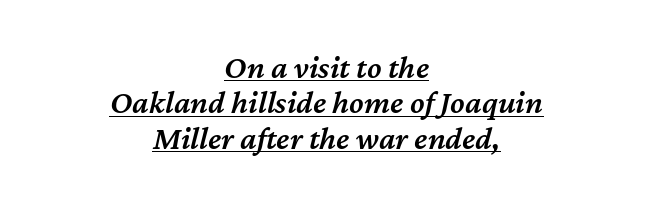
Casual observation: everything's sitting right in the middle. Whoever set this chose condensed vertical rhythm over breathing room. Stroke thickness is moderately raised; the sample reads as semibold. Between one letter and the next there's only the usual sliver of space. The typesetter has applied underlining to the passage shown.
